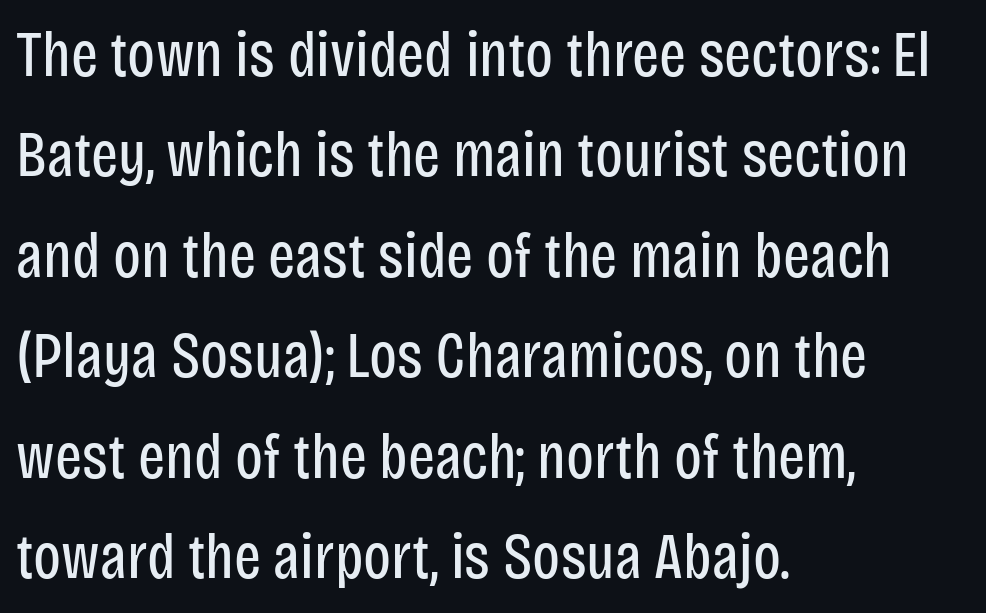
Q: Is the text bold? A: No.
Q: Is the text italic (slanted)? A: No, it is upright.
Q: Is the typeface a serif or a sans-serif typeface? A: Sans-serif.
Q: Is the text underlined? A: No.
Q: How is the paragraph aligned? A: Left-aligned.
Q: Is the spacing between letters normal or unusually wide? A: Normal.
Q: Is the spacing between lines tight, normal or loose? A: Normal.
Q: Width (condensed, normal, or wide)? A: Condensed.
Q: Stroke contrast? A: Low.
Q: x-height? A: Large.
Q: Monospaced? A: No.
